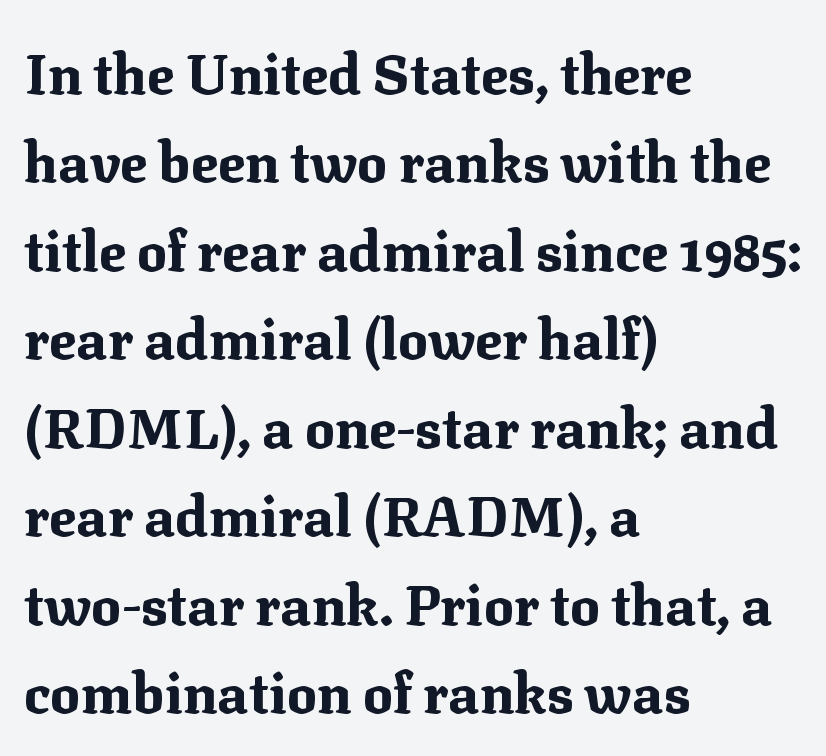
The image shows 56 px bold serif type, upright; set left-aligned, normal line spacing (1.58x), normal letter spacing, not underlined; medium stroke contrast and a medium x-height.
